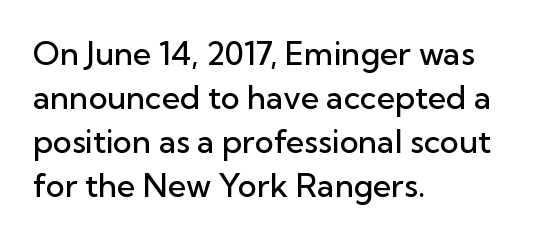
{"serif": "no", "italic": "no", "bold": "semi", "weight": "semibold", "width": "normal", "stroke_contrast": "low", "x_height": "medium", "monospaced": "no", "underline": "no", "align": "left", "line_spacing": "normal", "line_spacing_ratio": 1.38, "letter_spacing": "normal", "letter_spacing_em": 0.0, "glyph_px": 32}
